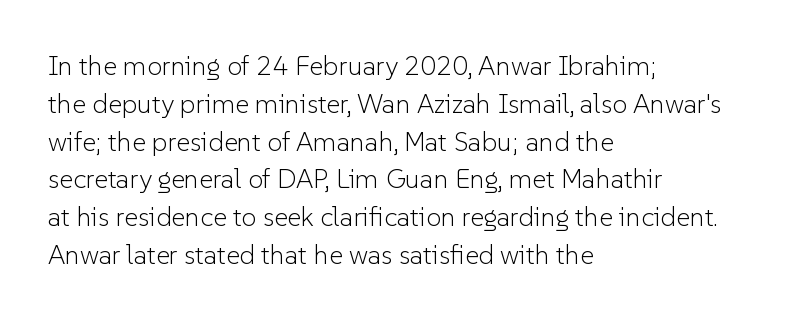
The image shows 27 px text type, upright; set left-aligned, normal line spacing (1.4x), normal letter spacing, not underlined.
